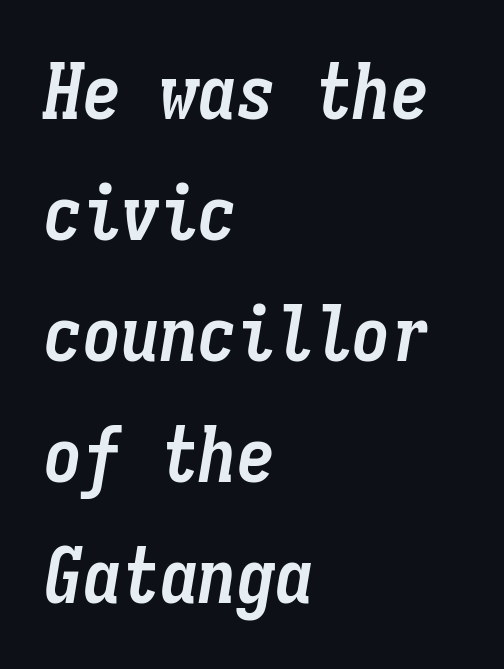
Q: Is the text bold? A: Yes.
Q: Is the text italic (slanted)? A: Yes, it leans right by about 9 degrees.
Q: Is the text underlined? A: No.
Q: How is the paragraph aligned? A: Left-aligned.
Q: Is the spacing between letters normal or unusually wide? A: Normal.
Q: Is the spacing between lines tight, normal or loose? A: Normal.
Q: Width (condensed, normal, or wide)? A: Condensed.
Q: Stroke contrast? A: Low.
Q: x-height? A: Medium.
Q: Monospaced? A: Yes.
